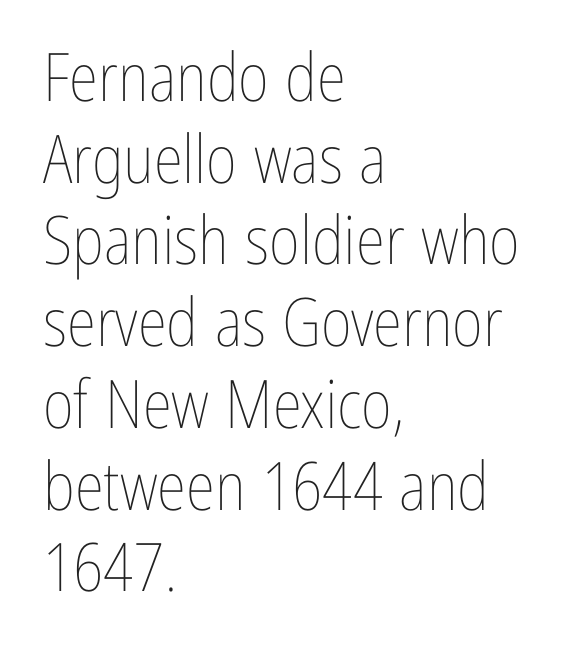
{"italic": "no", "bold": "no", "weight": "thin", "width": "condensed", "stroke_contrast": "low", "x_height": "medium", "monospaced": "no", "underline": "no", "align": "left", "line_spacing_ratio": 1.22, "letter_spacing": "normal", "letter_spacing_em": 0.0, "glyph_px": 67}
